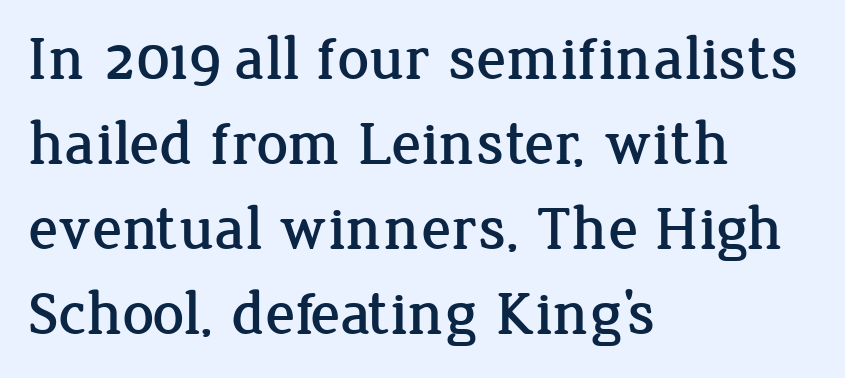
{"serif": "yes", "italic": "no", "width": "normal", "stroke_contrast": "low", "x_height": "medium", "monospaced": "no", "underline": "no", "align": "left", "line_spacing": "normal", "line_spacing_ratio": 1.37, "letter_spacing": "normal", "letter_spacing_em": 0.0, "glyph_px": 62}
